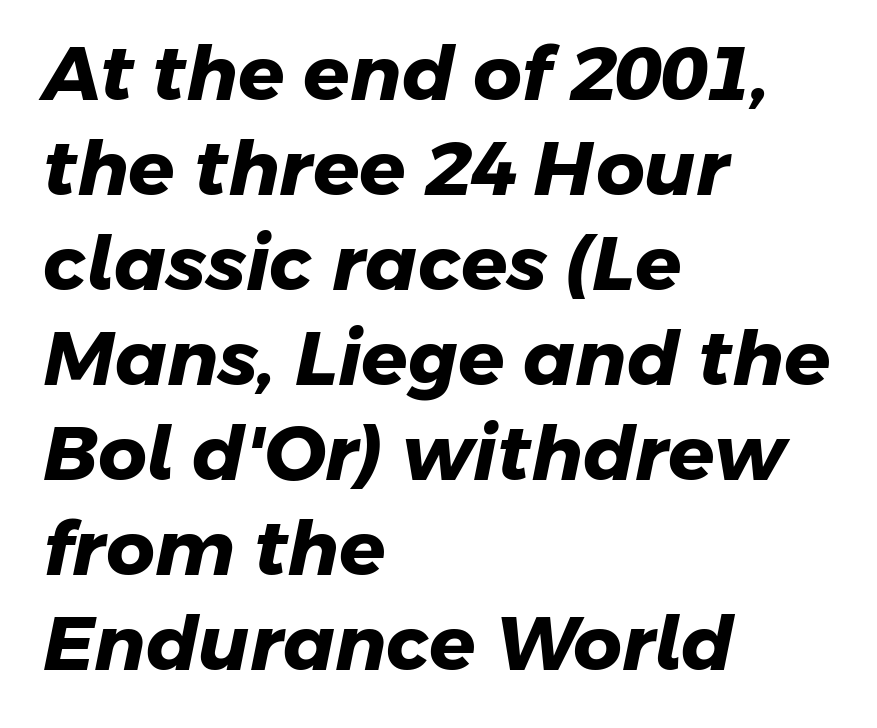
Q: Is the text bold? A: Yes.
Q: Is the typeface a serif or a sans-serif typeface? A: Sans-serif.
Q: Is the text underlined? A: No.
Q: How is the paragraph aligned? A: Left-aligned.
Q: Is the spacing between letters normal or unusually wide? A: Normal.
Q: Is the spacing between lines tight, normal or loose? A: Normal.
Q: Width (condensed, normal, or wide)? A: Normal.
Q: Stroke contrast? A: Low.
Q: x-height? A: Medium.
Q: Monospaced? A: No.
